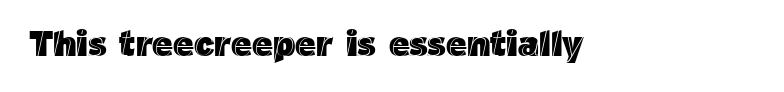
The image shows 36 px text type, upright; set normal letter spacing, not underlined; a medium x-height.
